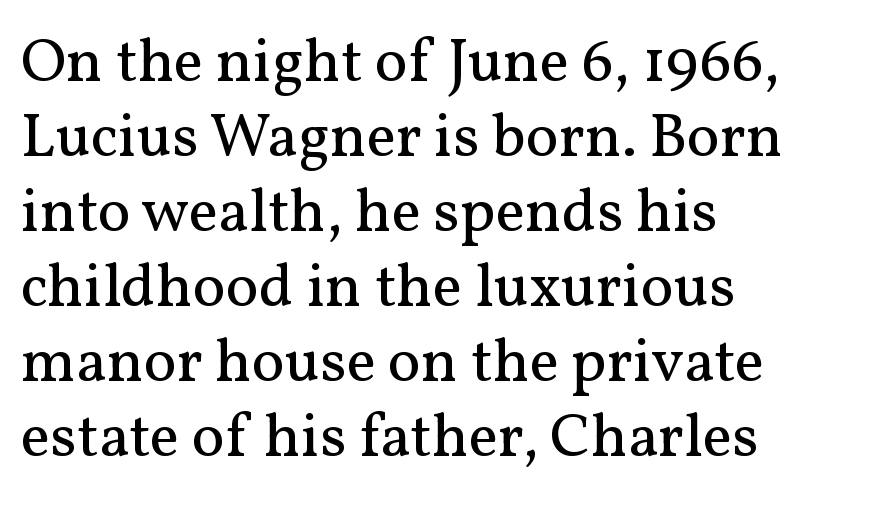
The image shows 62 px regular-weight serif type, upright; set left-aligned, line spacing 1.21x, normal letter spacing, not underlined; medium stroke contrast and a medium x-height.
